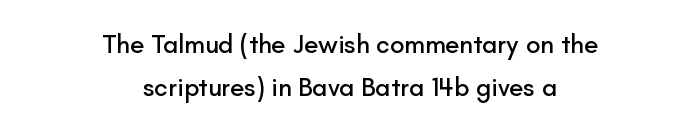
Alignment: centered. Students, observe: this is what conventionally led text looks like. A typesetter would call this zero additional tracking. This is roman type, the default non-slanted kind. The area under the type is left untouched.
